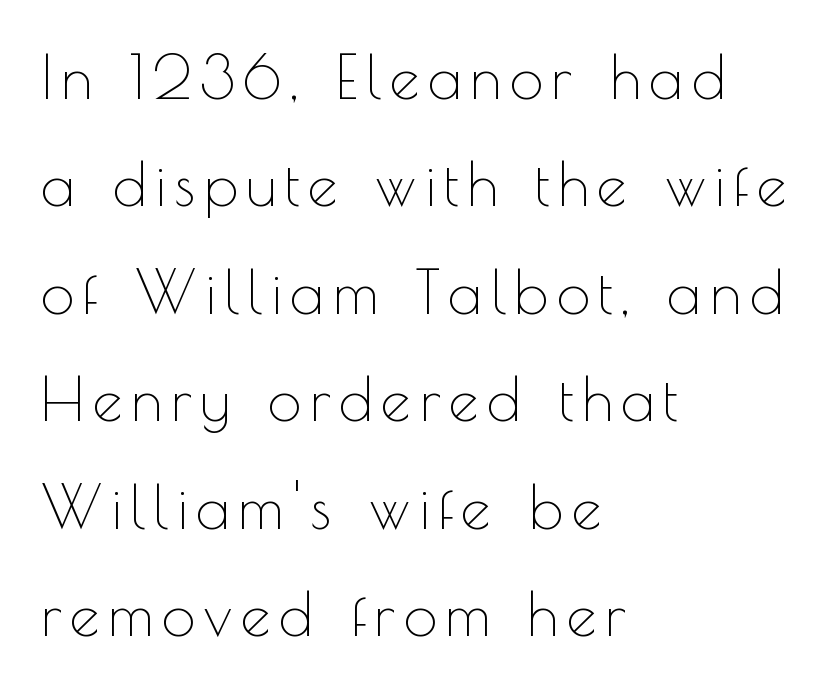
Every row of glyphs begins at an identical x-position on the left. This sample has the flowing, uneven cadence of proportional lettering. Is this a sans? Yes — the strokes have no serifs. Is the type heavy? It reads as light-to-regular instead. Is there any slant? The stems are plumb.
